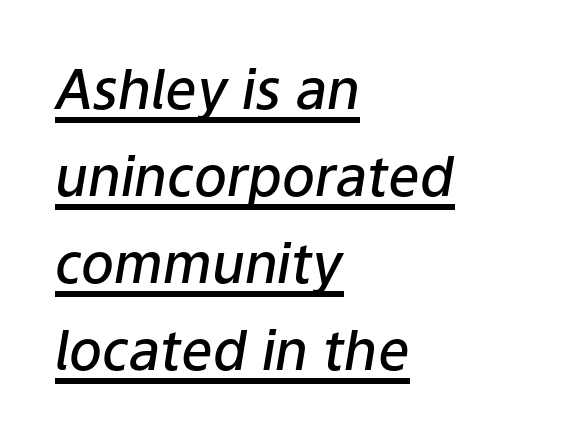
The image shows 55 px semibold type, italic (leaning right); set left-aligned, normal line spacing (1.58x), normal letter spacing, underlined; low stroke contrast and a medium x-height.
